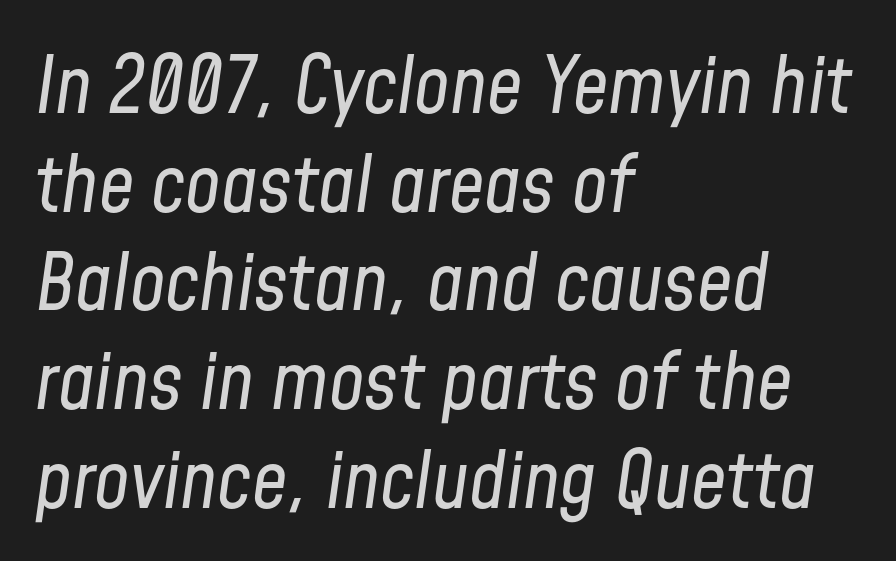
Q: Is the text bold? A: No.
Q: Is the text italic (slanted)? A: Yes, it leans right by about 8 degrees.
Q: Is the text underlined? A: No.
Q: How is the paragraph aligned? A: Left-aligned.
Q: Is the spacing between letters normal or unusually wide? A: Normal.
Q: Is the spacing between lines tight, normal or loose? A: Normal.
Q: Width (condensed, normal, or wide)? A: Condensed.
Q: Stroke contrast? A: Low.
Q: x-height? A: Medium.
Q: Monospaced? A: No.
